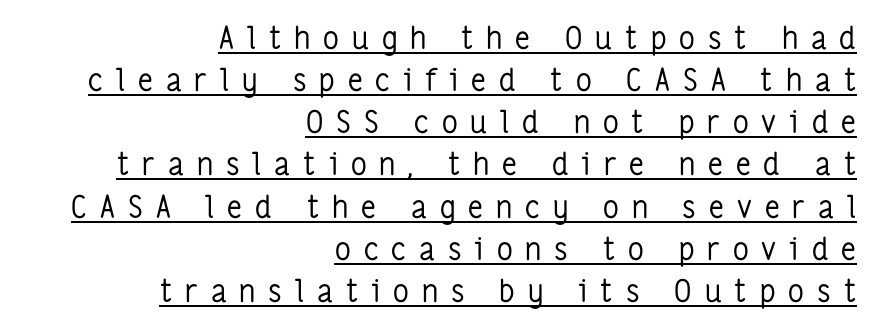
The lettering stays uniformly vertical, giving the passage a roman look. A baseline rule has been typeset under these characters. Font category for this specimen: sans-serif. Here the designer chose a conventional face with non-uniform glyph widths.
